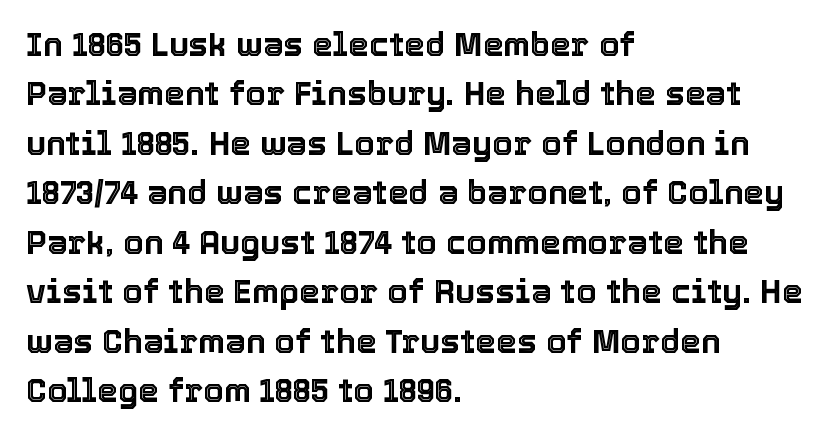
Q: Is the text italic (slanted)? A: No, it is upright.
Q: Is the text underlined? A: No.
Q: How is the paragraph aligned? A: Left-aligned.
Q: Is the spacing between letters normal or unusually wide? A: Normal.
Q: Is the spacing between lines tight, normal or loose? A: Normal.
Q: Width (condensed, normal, or wide)? A: Normal.
Q: x-height? A: Medium.
Q: Monospaced? A: No.
